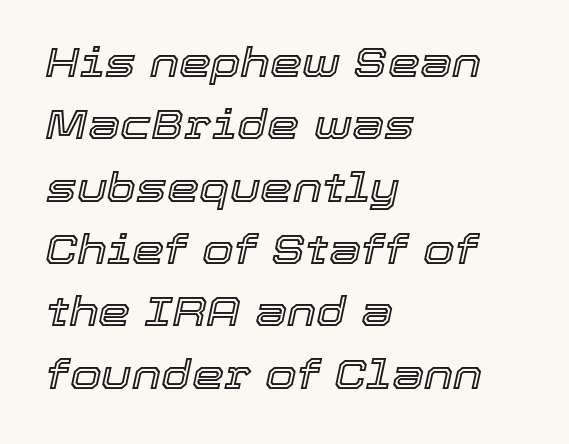
Q: Is the text italic (slanted)? A: Yes, it leans right by about 12 degrees.
Q: Is the text underlined? A: No.
Q: How is the paragraph aligned? A: Left-aligned.
Q: Is the spacing between letters normal or unusually wide? A: Normal.
Q: Is the spacing between lines tight, normal or loose? A: Normal.
Q: Width (condensed, normal, or wide)? A: Normal.
Q: x-height? A: Medium.
Q: Monospaced? A: No.
